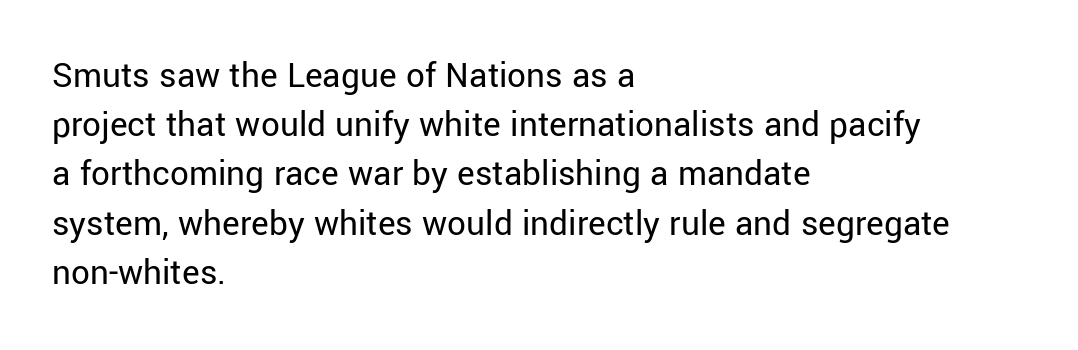
Designer's note — italics off, roman on. Is the type heavy? It reads as light-to-regular instead. Here the designer chose a conventional face with non-uniform glyph widths. Beneath every word, the page is bare.
